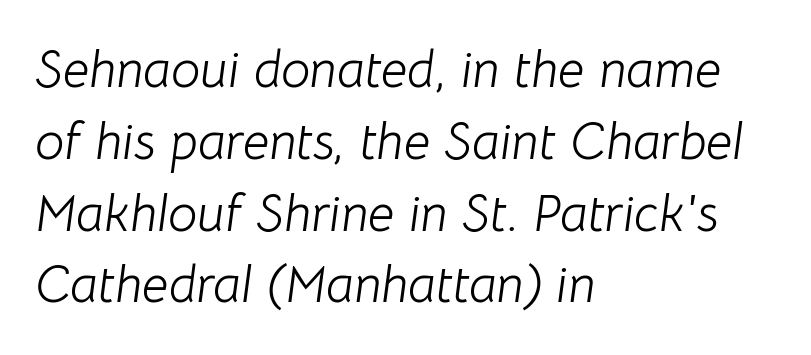
These lines sit exactly where default settings would place them. Is the block centered? No — it sits flush against the left margin. Do the characters align in a grid? No, the font is proportional. Tracking value appears to be zero — textbook default spacing. Beneath every word, the page is bare. Unbolded letterforms with no extra heft.
